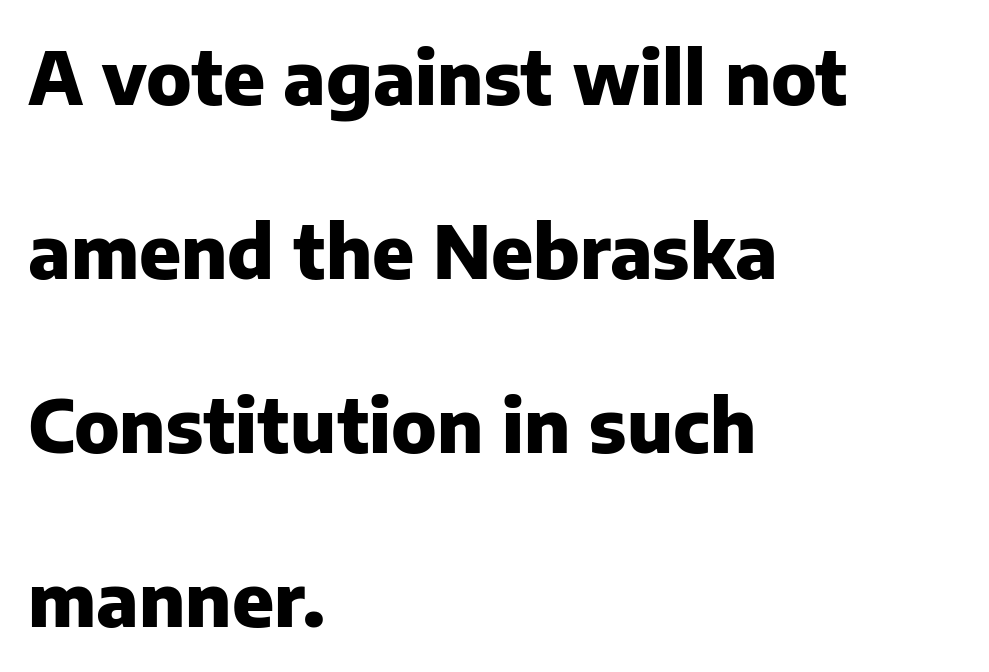
Type style note: lacks serifs. Bold? Absolutely — the strokes are thick and heavy. This sample has the flowing, uneven cadence of proportional lettering. The passage shown has conventional tracking throughout. Short and long lines alike share a common starting point at left. Descenders hang freely into open space.
